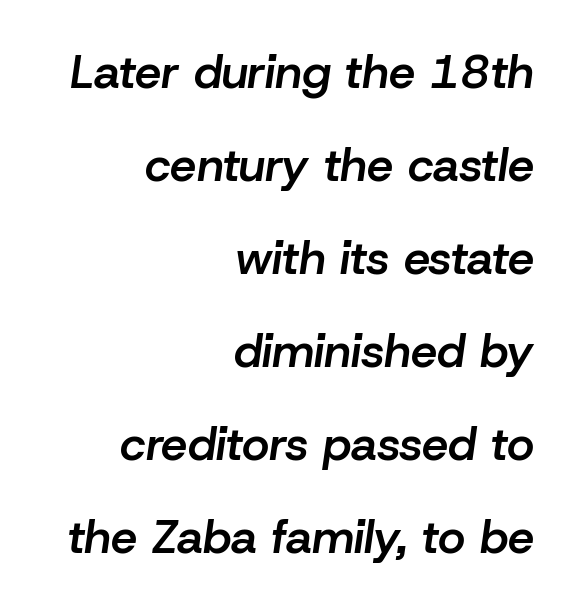
Caption: semibold face, moderately heavy strokes. Line ends are locked; line starts wander. Slant detected: the letters are inclined. Loosely led — the rows are spread out. The letters advance in unequal steps, a hallmark of proportional type. The strip under each line holds only bare page.
